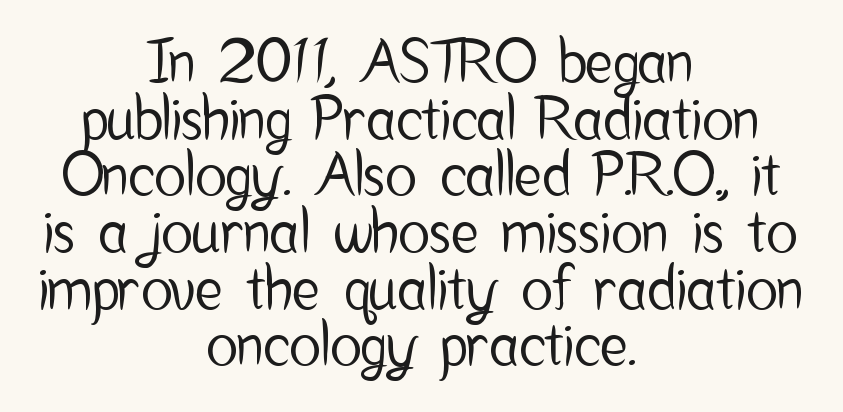
{"serif": "no", "italic": "no", "width": "condensed", "stroke_contrast": "low", "x_height": "medium", "monospaced": "no", "underline": "no", "align": "center", "line_spacing": "tight", "line_spacing_ratio": 0.96, "letter_spacing": "normal", "letter_spacing_em": 0.0, "glyph_px": 59}
